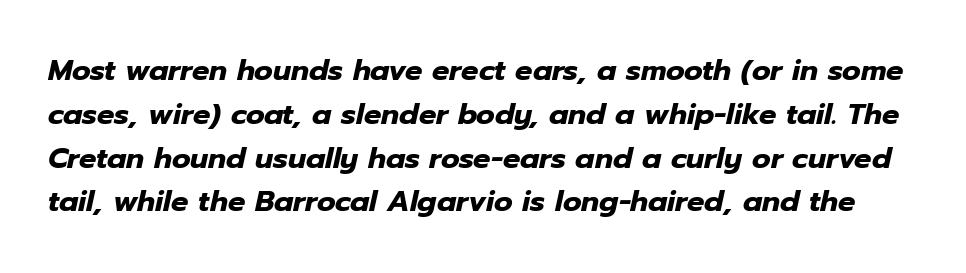
Q: Is the text bold? A: Yes.
Q: Is the text italic (slanted)? A: Yes, it leans right by about 12 degrees.
Q: Is the text underlined? A: No.
Q: Is the spacing between letters normal or unusually wide? A: Normal.
Q: Is the spacing between lines tight, normal or loose? A: Normal.
Q: Width (condensed, normal, or wide)? A: Normal.
Q: Stroke contrast? A: Low.
Q: x-height? A: Medium.
Q: Monospaced? A: No.
